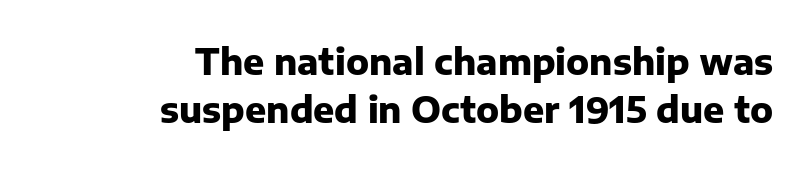
Character widths vary here, with narrow letters taking less room than wide ones. Bold? Absolutely — the strokes are thick and heavy. Observe the ordinary spacing: letters are neighbours, not strangers. The specimen reads as upright at a glance. The text block is weighted toward the right margin, trailing off unevenly leftward. The vertical gap from one line to the next is medium.
